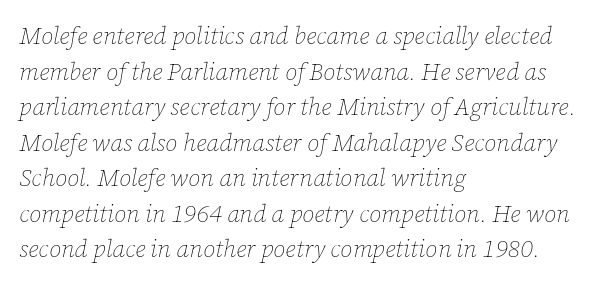
{"italic": "yes", "lean": "right", "slant_degrees": 12, "bold": "no", "underline": "no", "align": "left", "line_spacing": "normal", "line_spacing_ratio": 1.48, "letter_spacing": "normal", "letter_spacing_em": 0.0, "glyph_px": 24}
